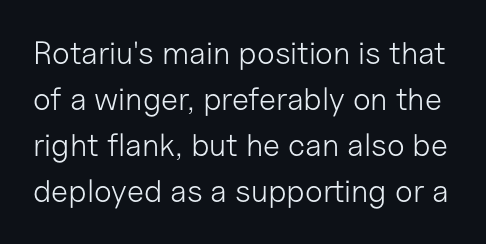
Q: Is the text bold? A: No.
Q: Is the text italic (slanted)? A: No, it is upright.
Q: Is the typeface a serif or a sans-serif typeface? A: Sans-serif.
Q: Is the text underlined? A: No.
Q: Is the spacing between letters normal or unusually wide? A: Normal.
Q: Is the spacing between lines tight, normal or loose? A: Normal.
Q: Width (condensed, normal, or wide)? A: Normal.
Q: Stroke contrast? A: Low.
Q: x-height? A: Medium.
Q: Monospaced? A: No.
